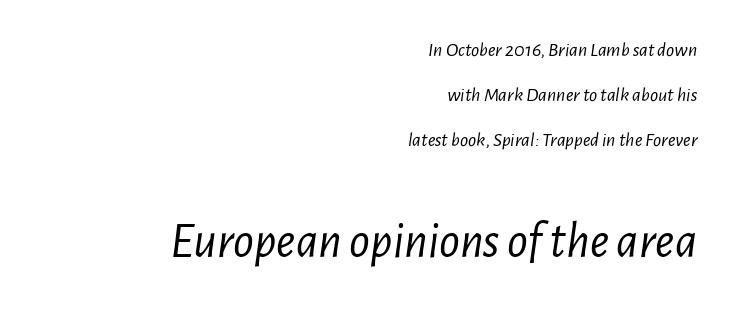
Yep, that's italic — everything's leaning. The tracking reads as untouched default to a designer's eye. This layout puts the modest block above and the oversized block below. The weight would be labelled regular, book, light, or lighter still. Compared with a flush-left layout, this one pins lines to the opposite, right side. Regarding leading, the lines here are spaced well apart.
